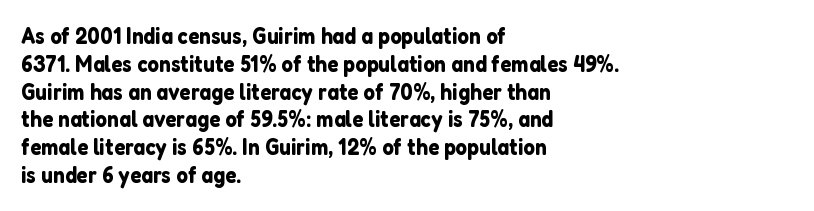
The image shows 23 px text type, upright; set left-aligned, line spacing 1.21x, normal letter spacing, not underlined.
